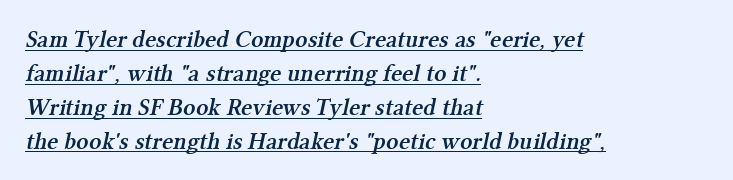
Q: Is the text bold? A: Semi-bold.
Q: Is the text underlined? A: Yes.
Q: How is the paragraph aligned? A: Left-aligned.
Q: Is the spacing between letters normal or unusually wide? A: Normal.
Q: Is the spacing between lines tight, normal or loose? A: Normal.
